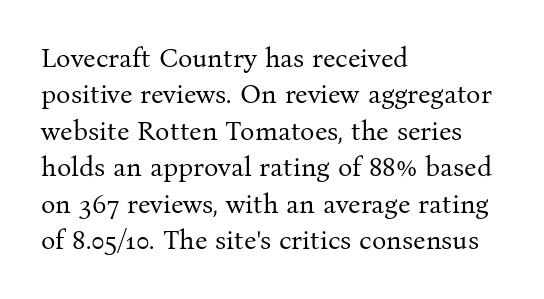
Q: Is the text bold? A: No.
Q: Is the text italic (slanted)? A: No, it is upright.
Q: Is the text underlined? A: No.
Q: How is the paragraph aligned? A: Left-aligned.
Q: Is the spacing between letters normal or unusually wide? A: Normal.
Q: Is the spacing between lines tight, normal or loose? A: Normal.
